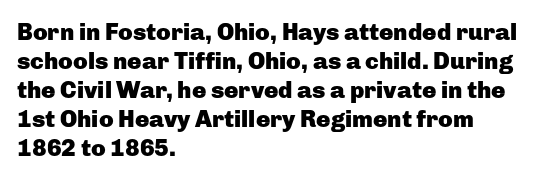
The image shows 24 px bold type, upright; set left-aligned, line spacing 1.21x, normal letter spacing, not underlined.
